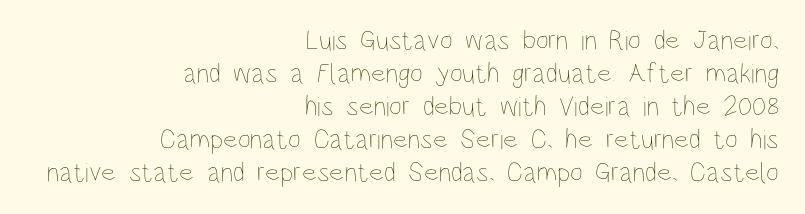
No chunkiness to these letters — they're not bold. The axis of the letterforms is exactly vertical. Proportional: the letters do not fall into vertical columns. The zone under the glyphs is completely vacant.
